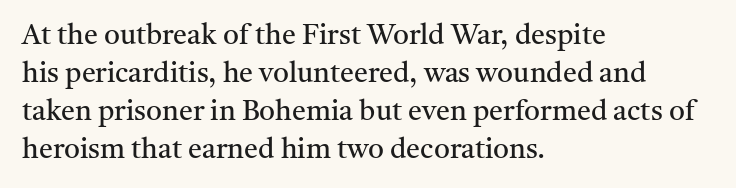
The image shows 28 px regular-weight serif type, upright; set left-aligned, normal line spacing (1.36x), normal letter spacing, not underlined; medium stroke contrast and a medium x-height.
